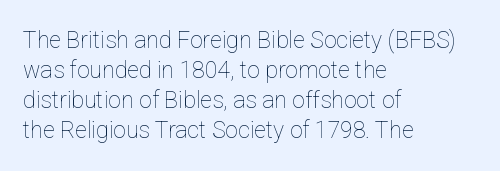
Q: Is the text bold? A: No.
Q: Is the text italic (slanted)? A: No, it is upright.
Q: Is the text underlined? A: No.
Q: How is the paragraph aligned? A: Left-aligned.
Q: Is the spacing between letters normal or unusually wide? A: Normal.
Q: Is the spacing between lines tight, normal or loose? A: Normal.
